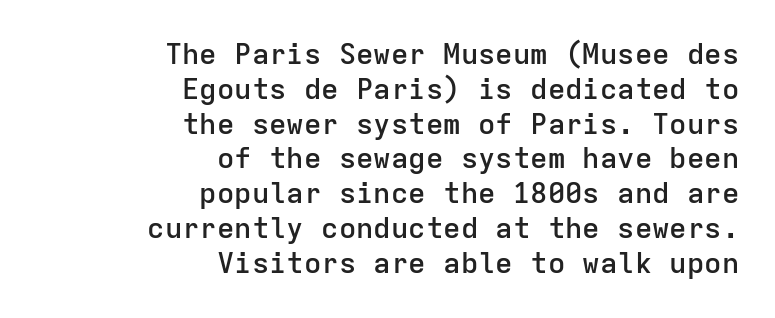
Q: Is the text bold? A: Semi-bold.
Q: Is the text italic (slanted)? A: No, it is upright.
Q: Is the typeface a serif or a sans-serif typeface? A: Sans-serif.
Q: Is the text underlined? A: No.
Q: How is the paragraph aligned? A: Right-aligned.
Q: Is the spacing between letters normal or unusually wide? A: Normal.
Q: Width (condensed, normal, or wide)? A: Normal.
Q: Stroke contrast? A: Low.
Q: x-height? A: Medium.
Q: Monospaced? A: Yes.
